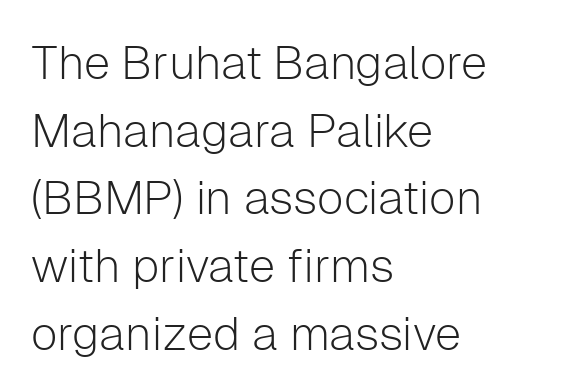
Q: Is the text bold? A: No.
Q: Is the text italic (slanted)? A: No, it is upright.
Q: Is the typeface a serif or a sans-serif typeface? A: Sans-serif.
Q: Is the text underlined? A: No.
Q: How is the paragraph aligned? A: Left-aligned.
Q: Is the spacing between letters normal or unusually wide? A: Normal.
Q: Is the spacing between lines tight, normal or loose? A: Normal.
Q: Width (condensed, normal, or wide)? A: Normal.
Q: Stroke contrast? A: Low.
Q: x-height? A: Medium.
Q: Monospaced? A: No.
